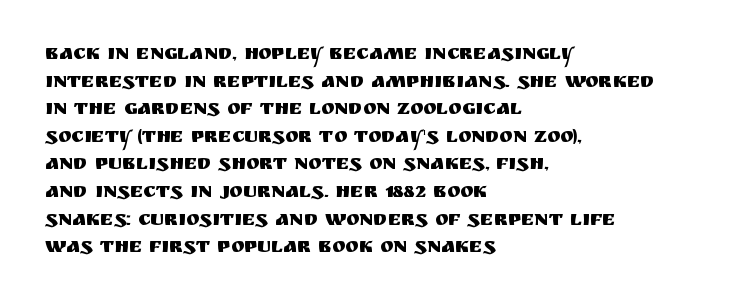
The block of text has a typical density, with ordinary space between rows. The letters stand straight up with perfectly vertical stems. Line starts are locked; line ends wander. Between one letter and the next there's only the usual sliver of space. Type without underlining.
